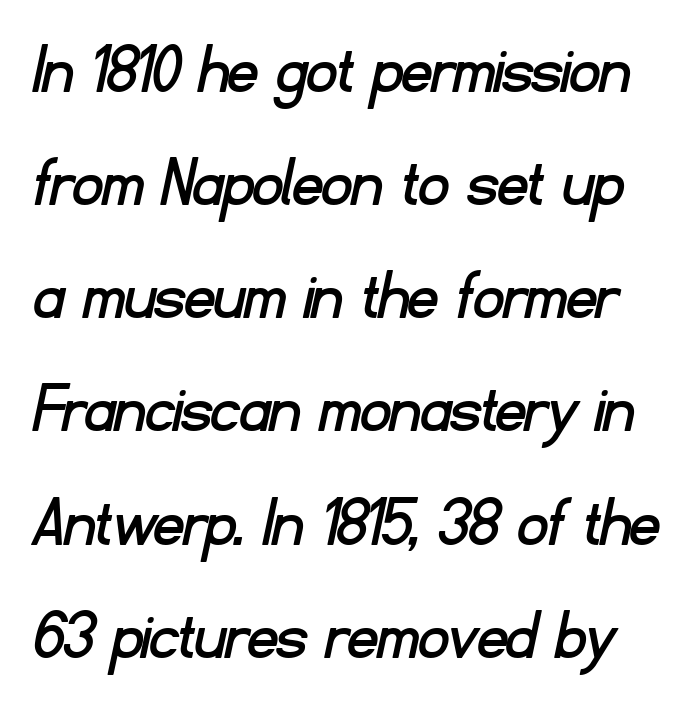
To sum up the face: it is a sans, with no serifs. How are the letters spaced? Ordinarily, with no added tracking. The string is rendered with underlining switched off. Rows of type keep a routine distance in the vertical direction.
